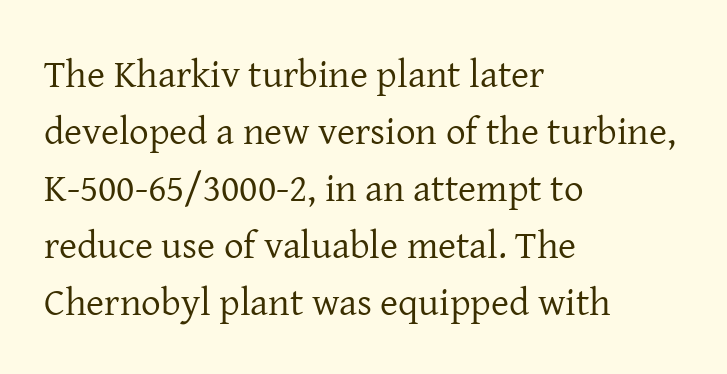
The image shows 39 px regular-weight serif type, upright; set left-aligned, normal line spacing (1.46x), normal letter spacing, not underlined; low stroke contrast and a medium x-height.
